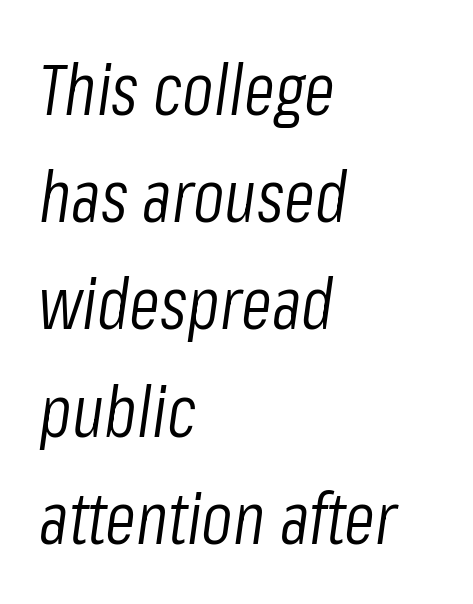
The image shows 71 px light, condensed type, italic (leaning right); set left-aligned, normal line spacing (1.51x), normal letter spacing, not underlined; low stroke contrast and a medium x-height.
